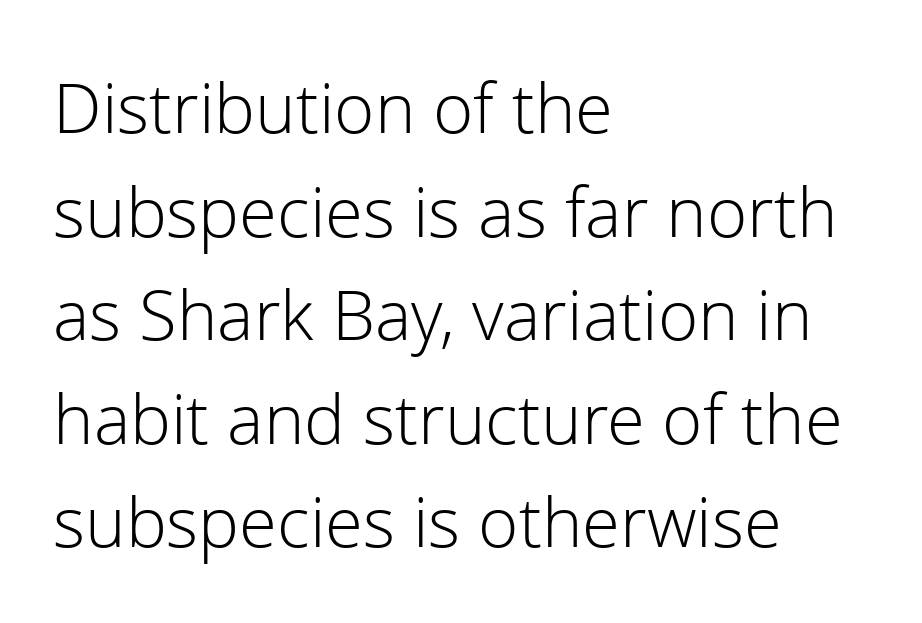
The image shows 74 px light sans-serif type, upright; set left-aligned, normal line spacing (1.4x), normal letter spacing, not underlined; low stroke contrast and a medium x-height.
